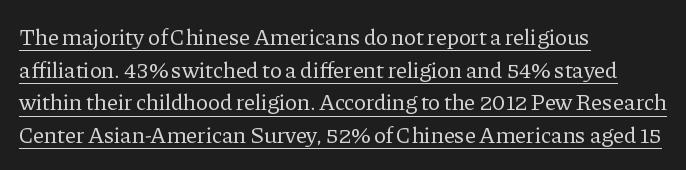
Short and long lines alike share a common starting point at left. A typesetter would call this leading conventional body-copy spacing. Inter-character spacing is left at the font's built-in metrics. Bold? No — there's no thickening of the strokes. The font's upright variant was chosen for this text. The words here are underlined.
